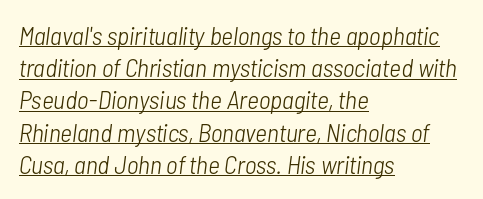
Q: Is the text bold? A: No.
Q: Is the text italic (slanted)? A: Yes, it leans right by about 7 degrees.
Q: Is the text underlined? A: Yes.
Q: How is the paragraph aligned? A: Left-aligned.
Q: Is the spacing between letters normal or unusually wide? A: Normal.
